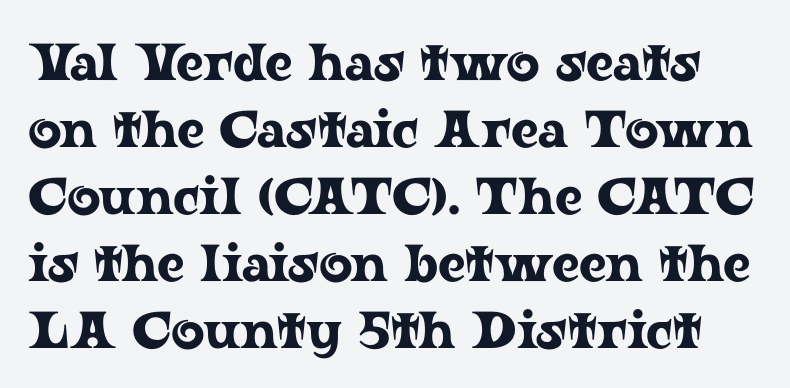
The passage shown is typed in a proportional face where columns would drift. Notice how descenders clear the ascenders below comfortably — that's standard leading. A typesetter would label this face a serif. Underlining? Definitely not there.
